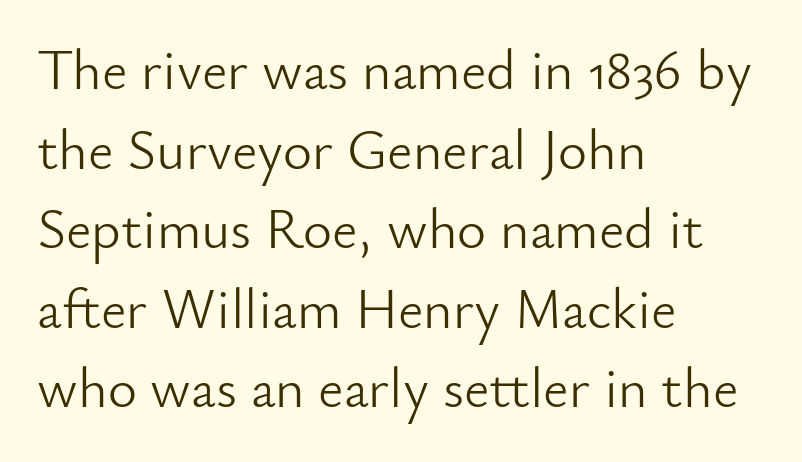
Each line starts at the same left margin while the right side varies. This sample uses plain, unmodified letter spacing. Every character sits straight up, as roman type does. In terms of leading, this rendering sits right in the middle. This is not heavy type; no bold has been used. Looks like regular typesetting: each glyph gets only the width it needs.
